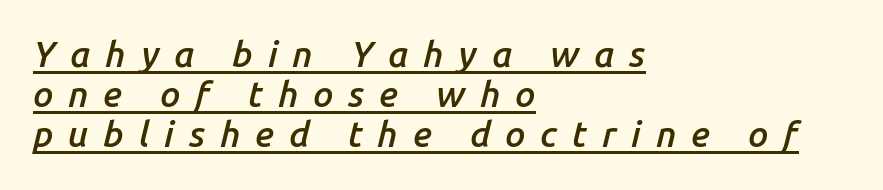
Q: Is the text bold? A: Semi-bold.
Q: Is the text italic (slanted)? A: Yes, it leans right by about 14 degrees.
Q: Is the text underlined? A: Yes.
Q: How is the paragraph aligned? A: Left-aligned.
Q: Is the spacing between letters normal or unusually wide? A: Unusually wide.
Q: Is the spacing between lines tight, normal or loose? A: Tight.
Q: Width (condensed, normal, or wide)? A: Normal.
Q: Stroke contrast? A: Low.
Q: x-height? A: Medium.
Q: Monospaced? A: No.
